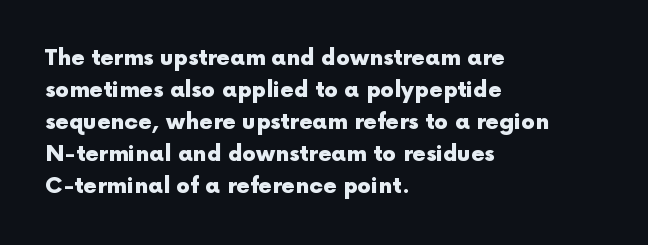
{"italic": "no", "bold": "yes", "underline": "no", "align": "left", "line_spacing": "normal", "line_spacing_ratio": 1.45, "letter_spacing": "normal", "letter_spacing_em": 0.0, "glyph_px": 22}
